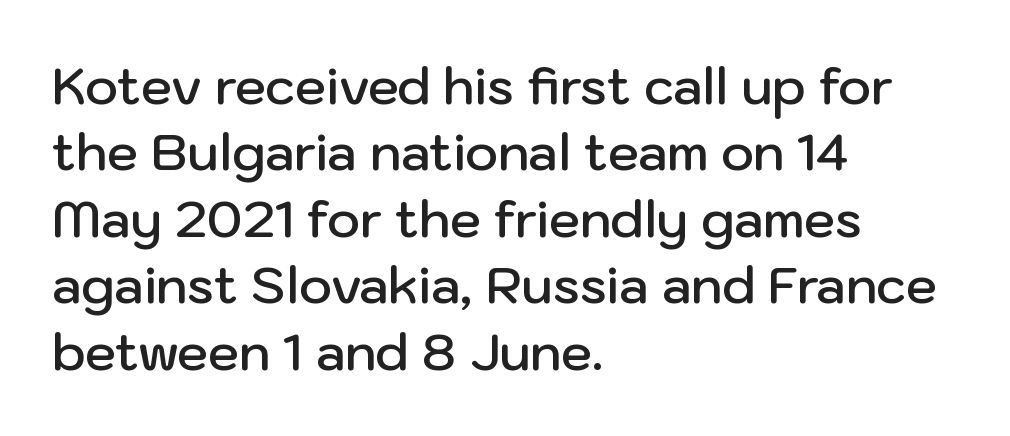
Moderately thickened strokes mark this as semibold type. The passage shown is not underscored anywhere. Leading: standard. A sans-serif font was chosen for this passage. The text block is weighted toward the left margin, trailing off unevenly rightward.
